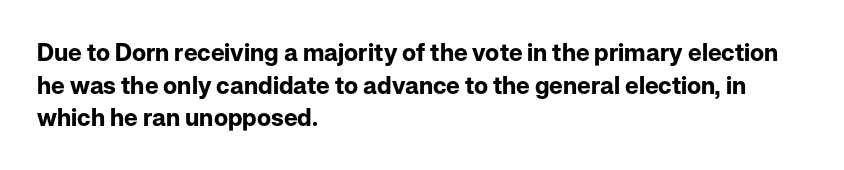
The image shows 24 px bold type, upright; set left-aligned, normal line spacing (1.36x), normal letter spacing, not underlined.
